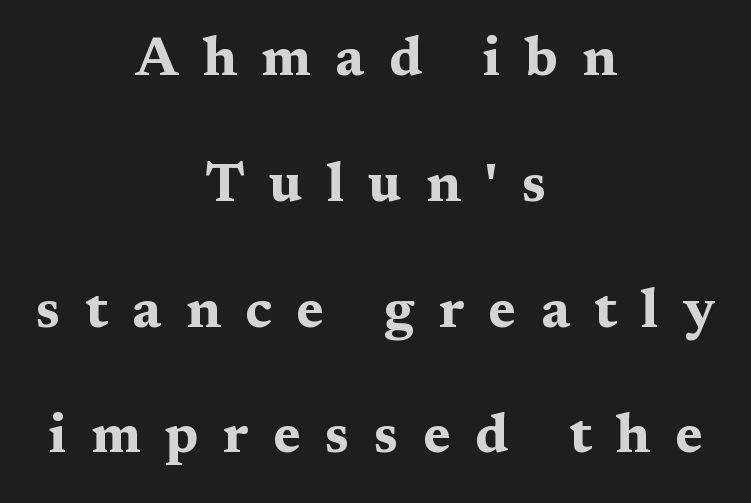
Q: Is the text bold? A: Yes.
Q: Is the text italic (slanted)? A: No, it is upright.
Q: Is the typeface a serif or a sans-serif typeface? A: Serif.
Q: Is the text underlined? A: No.
Q: How is the paragraph aligned? A: Centered.
Q: Is the spacing between letters normal or unusually wide? A: Unusually wide.
Q: Is the spacing between lines tight, normal or loose? A: Loose.
Q: Width (condensed, normal, or wide)? A: Wide.
Q: Stroke contrast? A: Medium.
Q: x-height? A: Medium.
Q: Monospaced? A: No.
